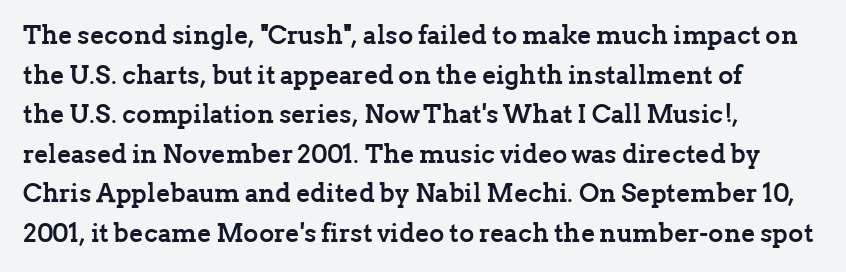
Line spacing here is normal. Words float on clear page, feet unadorned. Each glyph is drawn with heavy, bold strokes. There is no visible air inserted between adjacent glyphs. These lines are set flush left with a ragged right edge. This is roman type, the default non-slanted kind.
